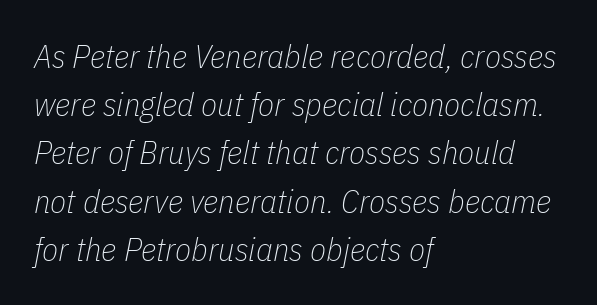
Q: Is the text bold? A: No.
Q: Is the text italic (slanted)? A: Yes, it leans right by about 11 degrees.
Q: Is the text underlined? A: No.
Q: How is the paragraph aligned? A: Left-aligned.
Q: Is the spacing between letters normal or unusually wide? A: Normal.
Q: Is the spacing between lines tight, normal or loose? A: Normal.
Q: Width (condensed, normal, or wide)? A: Condensed.
Q: Stroke contrast? A: Low.
Q: x-height? A: Medium.
Q: Monospaced? A: No.
